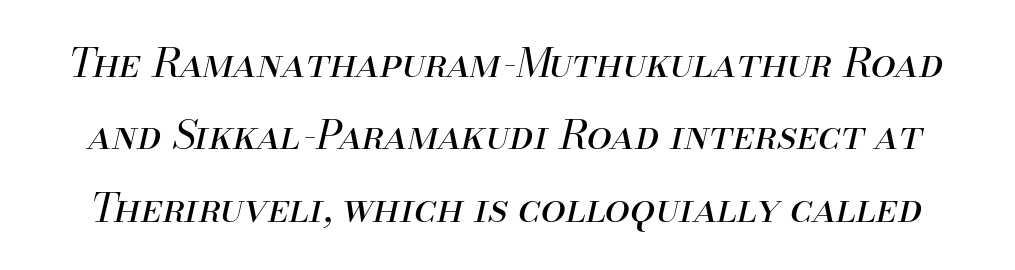
{"italic": "yes", "lean": "right", "slant_degrees": 13, "bold": "no", "weight": "regular", "width": "normal", "stroke_contrast": "medium", "x_height": "small", "monospaced": "no", "underline": "no", "line_spacing_ratio": 1.81, "letter_spacing": "normal", "letter_spacing_em": 0.0, "glyph_px": 40}
